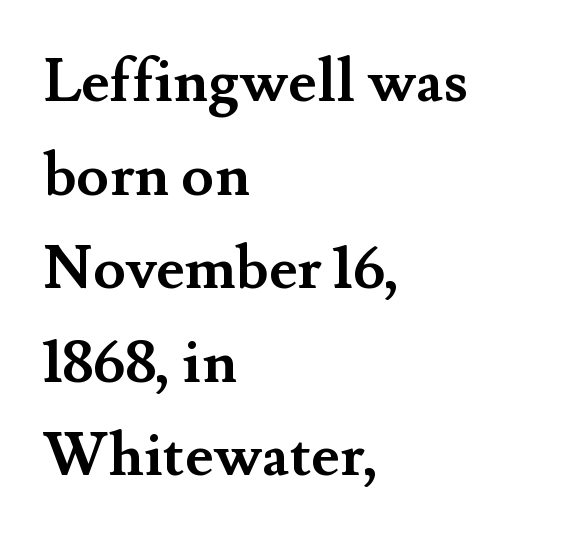
Q: Is the text bold? A: Yes.
Q: Is the text italic (slanted)? A: No, it is upright.
Q: Is the typeface a serif or a sans-serif typeface? A: Serif.
Q: Is the text underlined? A: No.
Q: How is the paragraph aligned? A: Left-aligned.
Q: Is the spacing between letters normal or unusually wide? A: Normal.
Q: Is the spacing between lines tight, normal or loose? A: Normal.
Q: Width (condensed, normal, or wide)? A: Normal.
Q: Stroke contrast? A: Medium.
Q: x-height? A: Small.
Q: Monospaced? A: No.
